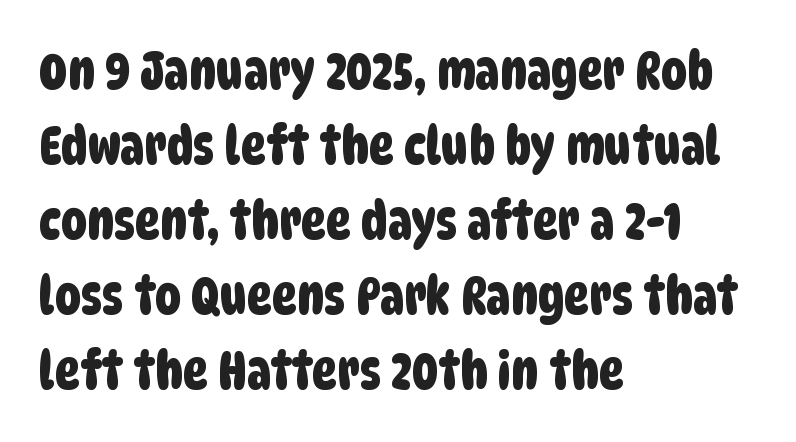
Q: Is the typeface a serif or a sans-serif typeface? A: Sans-serif.
Q: Is the text underlined? A: No.
Q: How is the paragraph aligned? A: Left-aligned.
Q: Is the spacing between letters normal or unusually wide? A: Normal.
Q: Is the spacing between lines tight, normal or loose? A: Normal.
Q: Width (condensed, normal, or wide)? A: Condensed.
Q: Stroke contrast? A: Low.
Q: x-height? A: Large.
Q: Monospaced? A: No.
